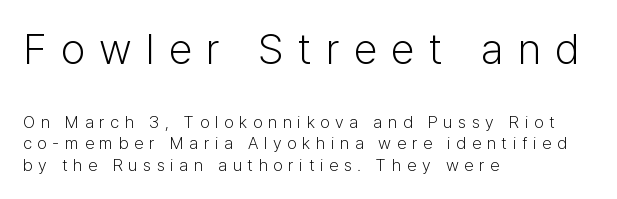
Q: Is the text bold? A: No.
Q: Is the text italic (slanted)? A: No, it is upright.
Q: Is the typeface a serif or a sans-serif typeface? A: Sans-serif.
Q: Is the text underlined? A: No.
Q: How is the paragraph aligned? A: Left-aligned.
Q: Is the spacing between letters normal or unusually wide? A: Unusually wide.
Q: Is the spacing between lines tight, normal or loose? A: Normal.
Q: Which block of text is set in a larger size, the first (top) or the second (bottom)? A: The first (top) one.
Q: Width (condensed, normal, or wide)? A: Normal.
Q: Stroke contrast? A: Low.
Q: x-height? A: Medium.
Q: Monospaced? A: No.
